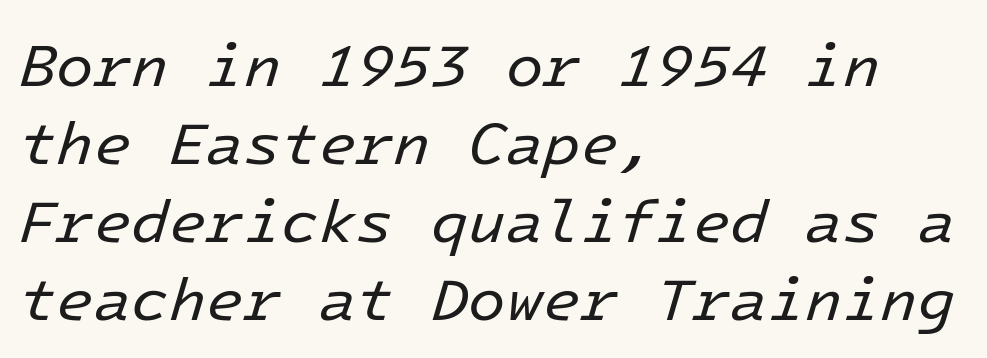
Each word holds together tightly as a unit, with standard inter-letter gaps. The rows are spaced the way most documents space them. If you drew a ruler down the left edge, every line would touch it. Yep, that's italic — everything's leaning.
